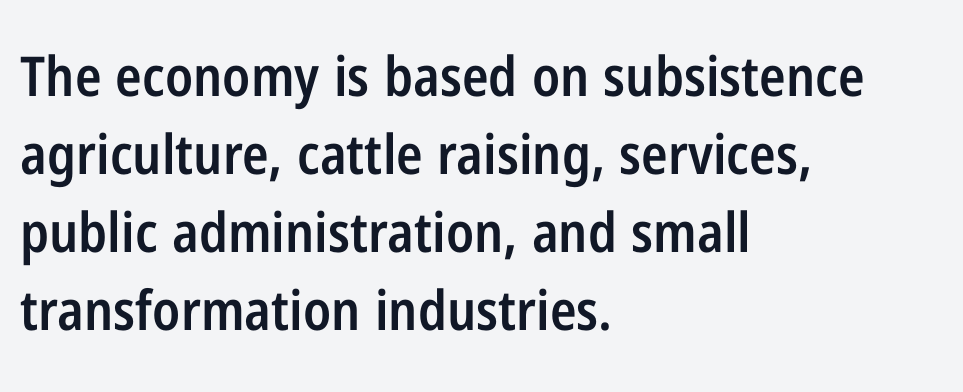
{"serif": "no", "italic": "no", "bold": "semi", "weight": "semibold", "width": "condensed", "stroke_contrast": "low", "x_height": "medium", "monospaced": "no", "underline": "no", "align": "left", "line_spacing": "normal", "line_spacing_ratio": 1.42, "letter_spacing": "normal", "letter_spacing_em": 0.0, "glyph_px": 55}
